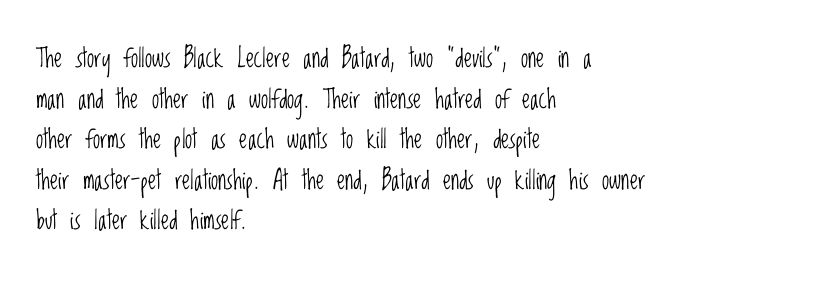
The zone under the glyphs is completely vacant. Letters have the restrained weight of plain body copy at most. Line beginnings align vertically; line endings do not. The gaps between neighbouring characters are ordinary and unremarkable.
